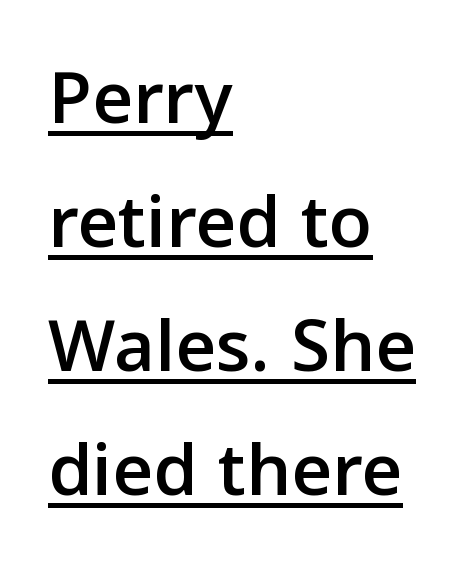
Grotesque or geometric, the face here clearly has no serifs. Nothing unusual about the tracking: characters are spaced as the font intends. Style check: upright. Think of a printed novel: that variable character pitch is what you see here.
